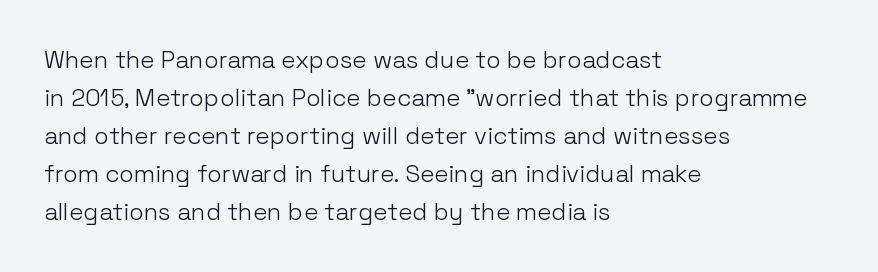
The image shows 24 px text type, upright; set left-aligned, normal line spacing (1.58x), normal letter spacing, not underlined.
